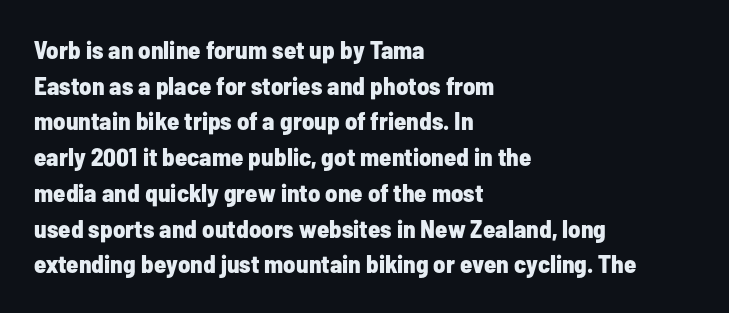
This rendering leaves character spacing at its baseline value. Any mark beneath the type? The region is blank. This is roman type, the default non-slanted kind. Pretty heavy lettering here — definitely bold. Notice how descenders clear the ascenders below comfortably — that's standard leading. All the whitespace from short lines collects on the right.
